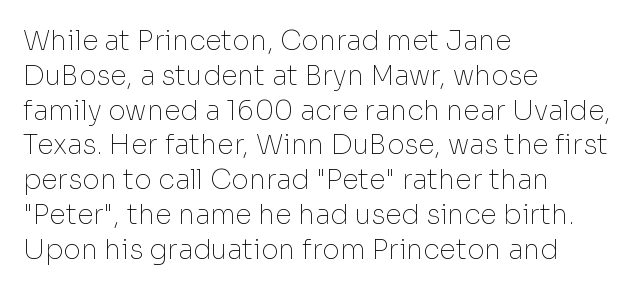
The image shows 27 px text type, upright; set left-aligned, normal line spacing (1.29x), normal letter spacing, not underlined.
